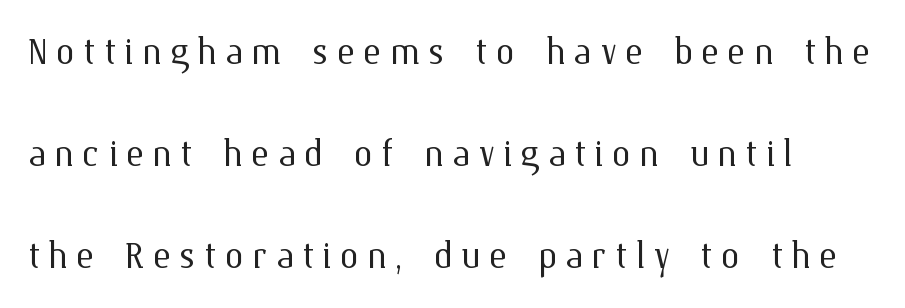
Q: Is the text bold? A: No.
Q: Is the text italic (slanted)? A: No, it is upright.
Q: Is the text underlined? A: No.
Q: Is the spacing between lines tight, normal or loose? A: Loose.
Q: Width (condensed, normal, or wide)? A: Normal.
Q: Stroke contrast? A: Medium.
Q: x-height? A: Medium.
Q: Monospaced? A: No.
